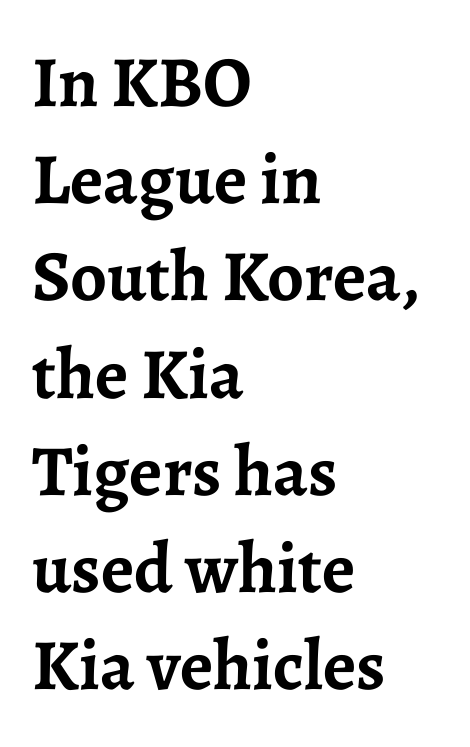
The image shows 72 px semibold serif type, upright; set left-aligned, normal line spacing (1.35x), normal letter spacing, not underlined; low stroke contrast and a medium x-height.
